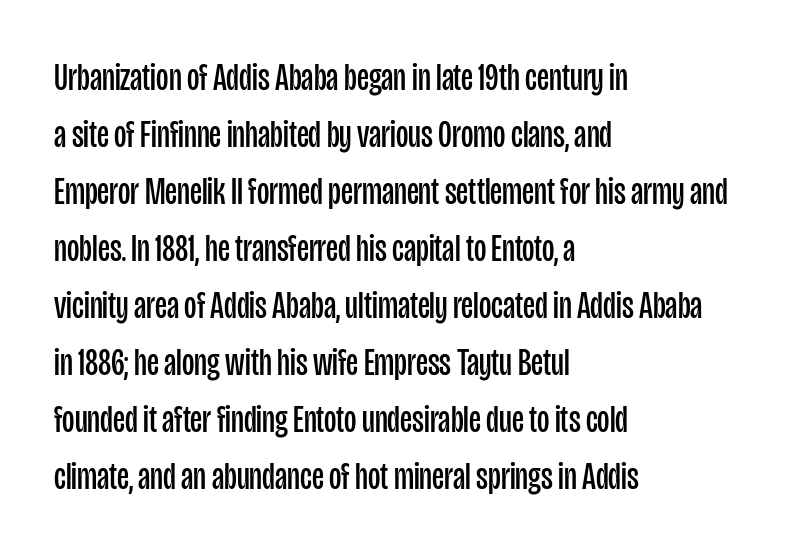
The image shows 38 px regular-weight, condensed sans-serif type, upright; set left-aligned, normal line spacing (1.5x), normal letter spacing, not underlined; low stroke contrast and a large x-height.
